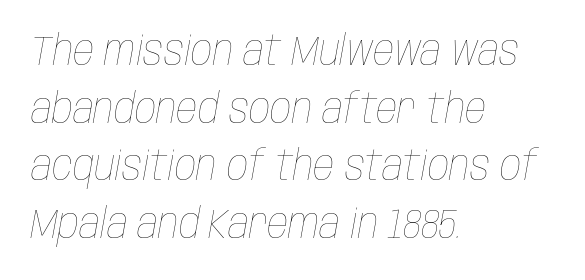
The image shows 42 px thin, condensed type, italic (leaning right); set left-aligned, normal line spacing (1.37x), normal letter spacing, not underlined; low stroke contrast and a large x-height.
